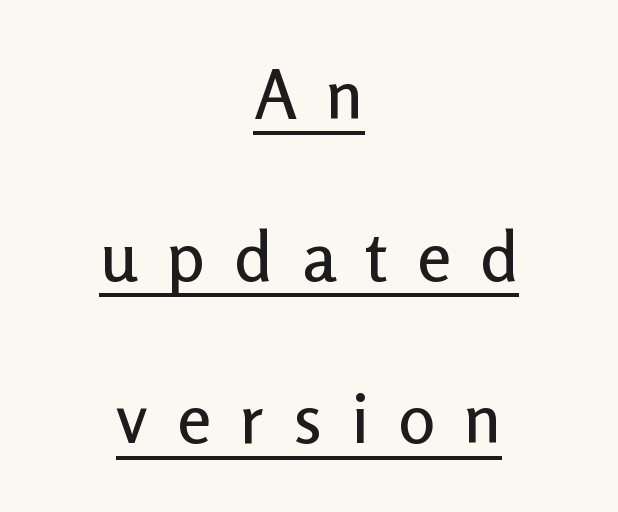
The rendering shows plain stroke endings on the letterforms — a sans-serif design. The lines are spread far apart with generous leading. The lettering stays uniformly vertical, giving the passage a roman look. Every row of glyphs is offset so its center matches the block's center.
